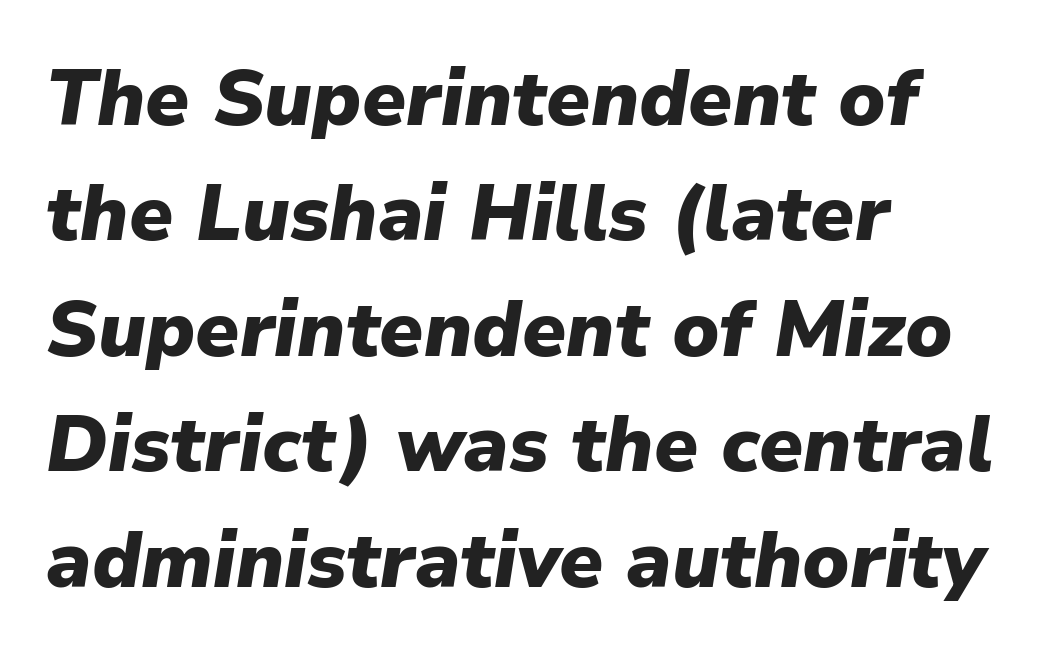
Notice how the passage keeps a crisp vertical edge on the left only. The passage shown is typed in a proportional face where columns would drift. If you measured baseline to baseline, you'd find a middling distance. In terms of posture, this sample is oblique. The letters sit at their default tracking, neither squeezed nor spread. The passage shown is not underscored anywhere.
